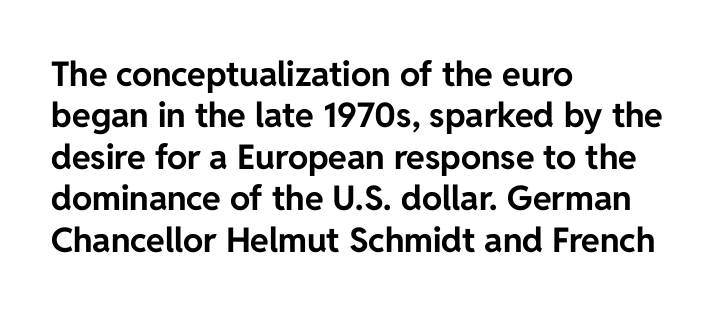
The image shows 34 px bold sans-serif type, upright; set left-aligned, line spacing 1.22x, normal letter spacing, not underlined; low stroke contrast and a medium x-height.
